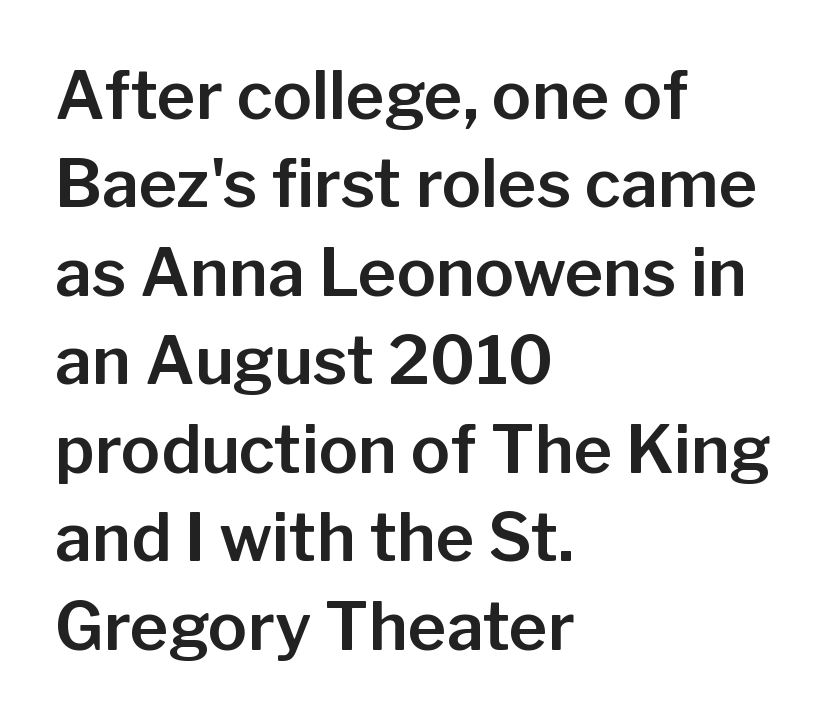
Q: Is the text italic (slanted)? A: No, it is upright.
Q: Is the typeface a serif or a sans-serif typeface? A: Sans-serif.
Q: Is the text underlined? A: No.
Q: How is the paragraph aligned? A: Left-aligned.
Q: Is the spacing between letters normal or unusually wide? A: Normal.
Q: Is the spacing between lines tight, normal or loose? A: Normal.
Q: Width (condensed, normal, or wide)? A: Normal.
Q: Stroke contrast? A: Low.
Q: x-height? A: Medium.
Q: Monospaced? A: No.
